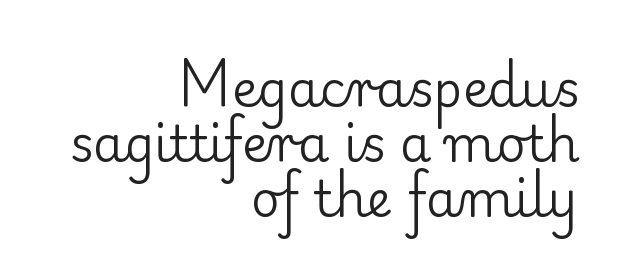
{"serif": "yes", "italic": "no", "bold": "no", "weight": "regular", "width": "normal", "stroke_contrast": "low", "x_height": "small", "monospaced": "no", "underline": "no", "align": "right", "line_spacing": "tight", "line_spacing_ratio": 1.1, "letter_spacing": "normal", "letter_spacing_em": 0.0, "glyph_px": 50}
